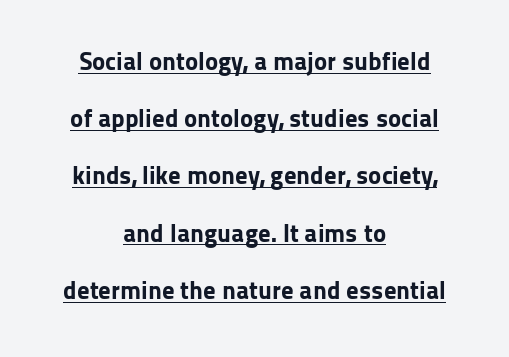
{"italic": "no", "bold": "yes", "underline": "yes", "align": "center", "line_spacing": "loose", "line_spacing_ratio": 2.29, "letter_spacing": "normal", "letter_spacing_em": 0.0, "glyph_px": 25}
